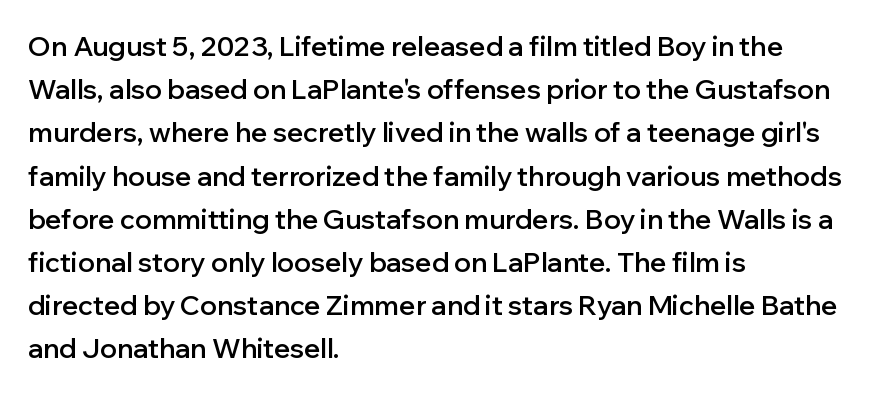
{"italic": "no", "bold": "semi", "underline": "no", "align": "left", "line_spacing": "normal", "line_spacing_ratio": 1.6, "letter_spacing": "normal", "letter_spacing_em": 0.0, "glyph_px": 27}
